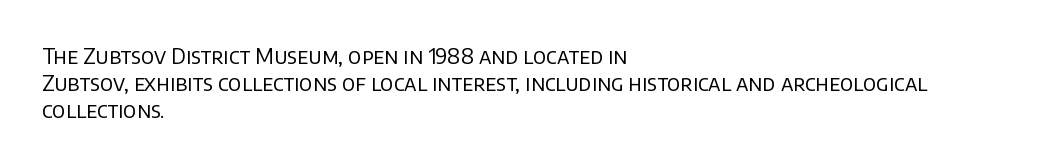
The passage shown is not underscored anywhere. Summary of vertical rhythm: regular, with standard interline spacing. The rag falls on the right side of this text block. Notice how the stems are strictly vertical — no italics here. Vertical stems look standard width or narrower in stroke.
